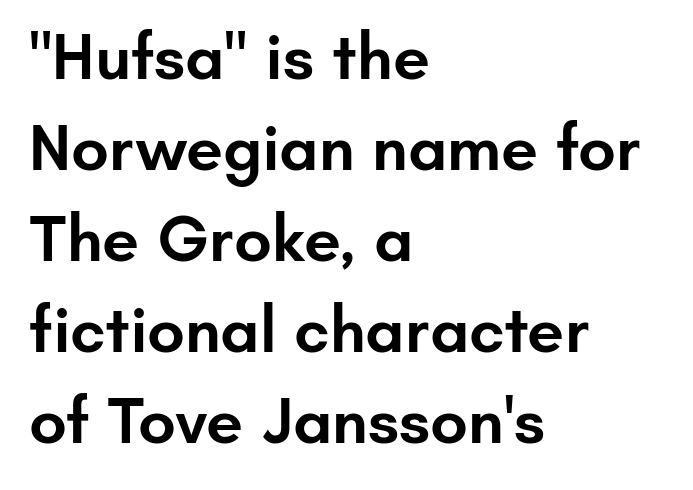
The image shows 66 px semibold sans-serif type, upright; set left-aligned, normal line spacing (1.38x), normal letter spacing, not underlined; low stroke contrast and a small x-height.
